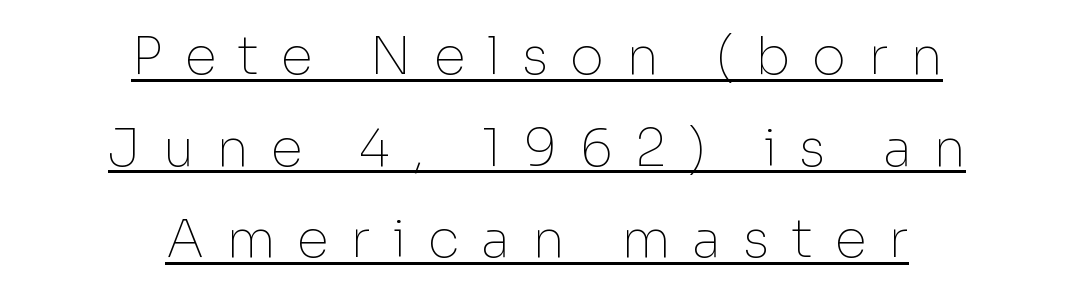
{"serif": "no", "italic": "no", "bold": "no", "weight": "thin", "width": "normal", "stroke_contrast": "low", "x_height": "medium", "monospaced": "no", "underline": "yes", "align": "center", "line_spacing_ratio": 1.76, "letter_spacing": "wide", "letter_spacing_em": 0.42, "glyph_px": 52}
